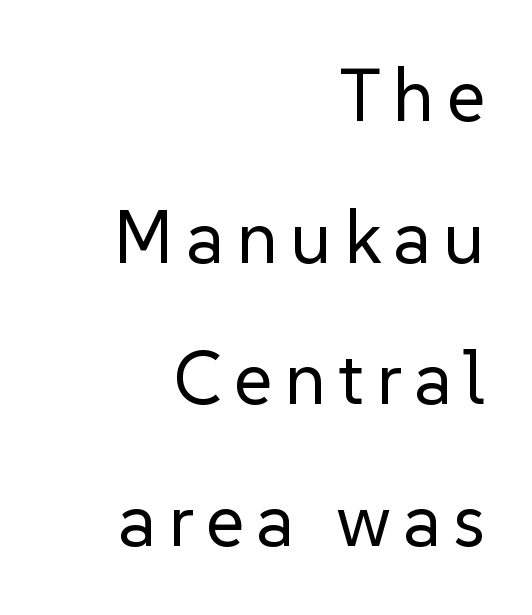
Q: Is the text bold? A: No.
Q: Is the text italic (slanted)? A: No, it is upright.
Q: Is the typeface a serif or a sans-serif typeface? A: Sans-serif.
Q: Is the text underlined? A: No.
Q: How is the paragraph aligned? A: Right-aligned.
Q: Width (condensed, normal, or wide)? A: Normal.
Q: Stroke contrast? A: Low.
Q: x-height? A: Medium.
Q: Monospaced? A: No.
